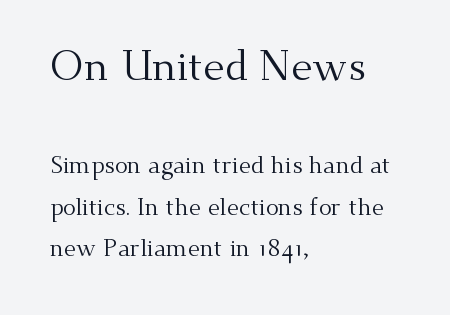
Q: Is the text bold? A: No.
Q: Is the text italic (slanted)? A: No, it is upright.
Q: Is the typeface a serif or a sans-serif typeface? A: Serif.
Q: Is the text underlined? A: No.
Q: How is the paragraph aligned? A: Left-aligned.
Q: Is the spacing between letters normal or unusually wide? A: Normal.
Q: Which block of text is set in a larger size, the first (top) or the second (bottom)? A: The first (top) one.
Q: Width (condensed, normal, or wide)? A: Normal.
Q: Stroke contrast? A: Medium.
Q: x-height? A: Small.
Q: Monospaced? A: No.
